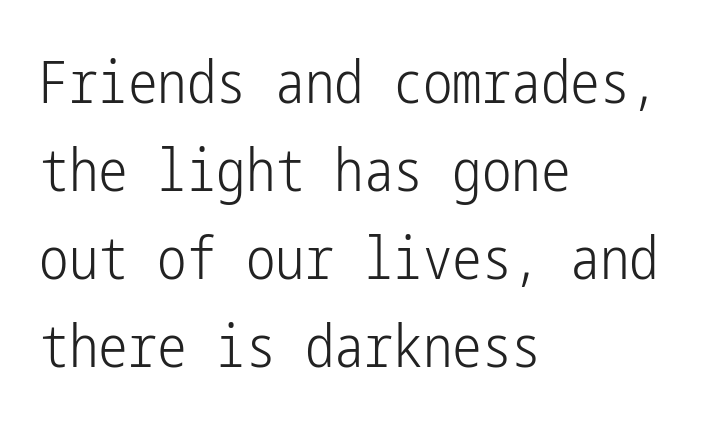
The image shows 59 px light, condensed sans-serif type, upright; set left-aligned, normal line spacing (1.49x), normal letter spacing, not underlined; low stroke contrast and a medium x-height.
